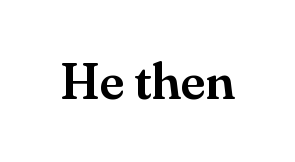
{"serif": "yes", "italic": "no", "width": "normal", "stroke_contrast": "medium", "x_height": "small", "monospaced": "no", "underline": "no", "letter_spacing": "normal", "letter_spacing_em": 0.0, "glyph_px": 50}
